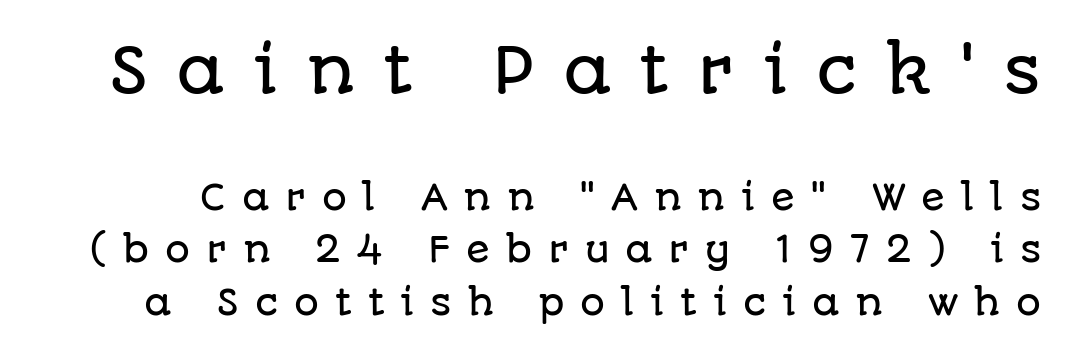
Q: Is the text italic (slanted)? A: No, it is upright.
Q: Is the typeface a serif or a sans-serif typeface? A: Sans-serif.
Q: Is the text underlined? A: No.
Q: Is the spacing between letters normal or unusually wide? A: Unusually wide.
Q: Is the spacing between lines tight, normal or loose? A: Normal.
Q: Which block of text is set in a larger size, the first (top) or the second (bottom)? A: The first (top) one.
Q: Width (condensed, normal, or wide)? A: Normal.
Q: Stroke contrast? A: Low.
Q: x-height? A: Large.
Q: Monospaced? A: No.
